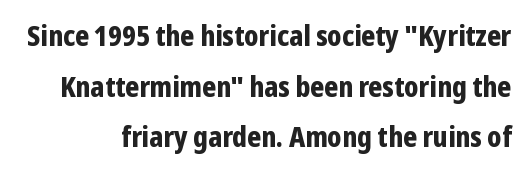
Q: Is the text bold? A: Yes.
Q: Is the text italic (slanted)? A: No, it is upright.
Q: Is the typeface a serif or a sans-serif typeface? A: Sans-serif.
Q: Is the text underlined? A: No.
Q: Is the spacing between letters normal or unusually wide? A: Normal.
Q: Width (condensed, normal, or wide)? A: Condensed.
Q: Stroke contrast? A: Low.
Q: x-height? A: Medium.
Q: Monospaced? A: No.
